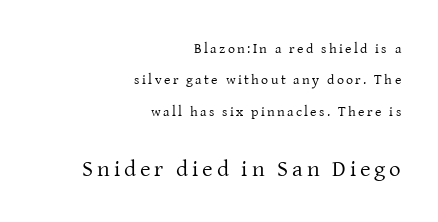
The image shows 23 px text type, upright; set right-aligned, loose line spacing (2.25x), not underlined; the second (bottom) block is 1.64x larger.
